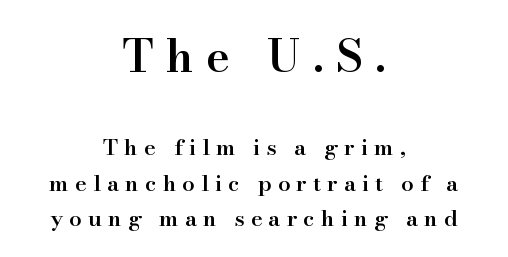
Q: Is the text bold? A: Semi-bold.
Q: Is the text italic (slanted)? A: No, it is upright.
Q: Is the typeface a serif or a sans-serif typeface? A: Serif.
Q: Is the text underlined? A: No.
Q: How is the paragraph aligned? A: Centered.
Q: Is the spacing between letters normal or unusually wide? A: Unusually wide.
Q: Is the spacing between lines tight, normal or loose? A: Normal.
Q: Which block of text is set in a larger size, the first (top) or the second (bottom)? A: The first (top) one.
Q: Width (condensed, normal, or wide)? A: Normal.
Q: Stroke contrast? A: High.
Q: x-height? A: Small.
Q: Monospaced? A: No.
